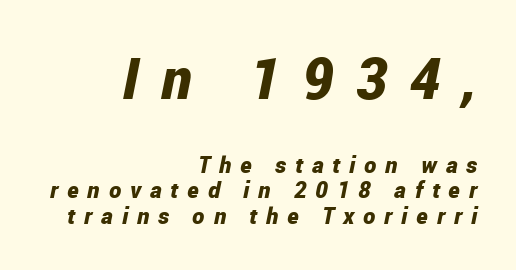
Q: Is the text bold? A: Yes.
Q: Is the text italic (slanted)? A: Yes, it leans right by about 12 degrees.
Q: Is the text underlined? A: No.
Q: How is the paragraph aligned? A: Right-aligned.
Q: Is the spacing between letters normal or unusually wide? A: Unusually wide.
Q: Is the spacing between lines tight, normal or loose? A: Tight.
Q: Which block of text is set in a larger size, the first (top) or the second (bottom)? A: The first (top) one.
Q: Width (condensed, normal, or wide)? A: Condensed.
Q: Stroke contrast? A: Low.
Q: x-height? A: Medium.
Q: Monospaced? A: No.
